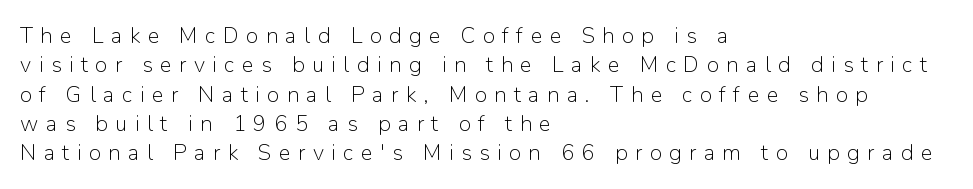
Is there any slant? The stems are plumb. Quick note: interline space is typical. A bare baseline throughout the passage. Where is the straight margin? On the left. Observe the wide spacing: letters keep a clear distance from each other. Stems here are at most as thick as an everyday book face.
